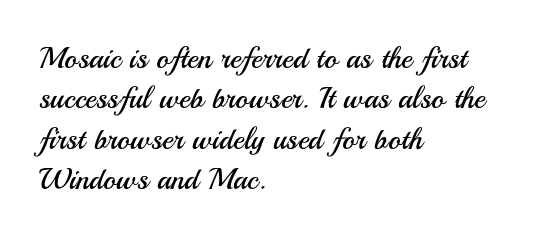
The image shows 30 px regular-weight sans-serif type; set left-aligned, normal line spacing (1.35x), normal letter spacing, not underlined; medium stroke contrast and a small x-height.
